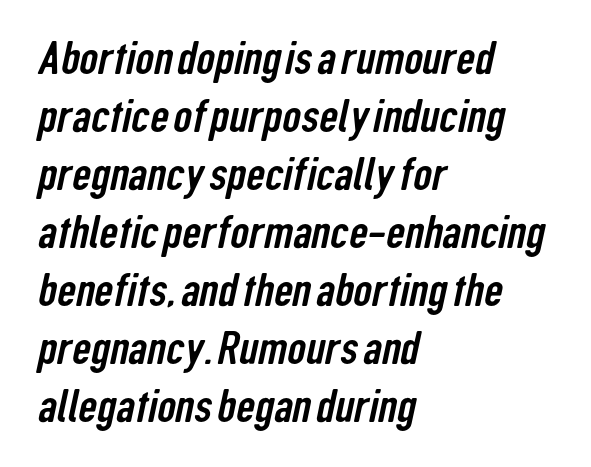
The image shows 46 px condensed sans-serif type; set left-aligned, normal line spacing (1.26x), normal letter spacing, not underlined; low stroke contrast and a medium x-height.
